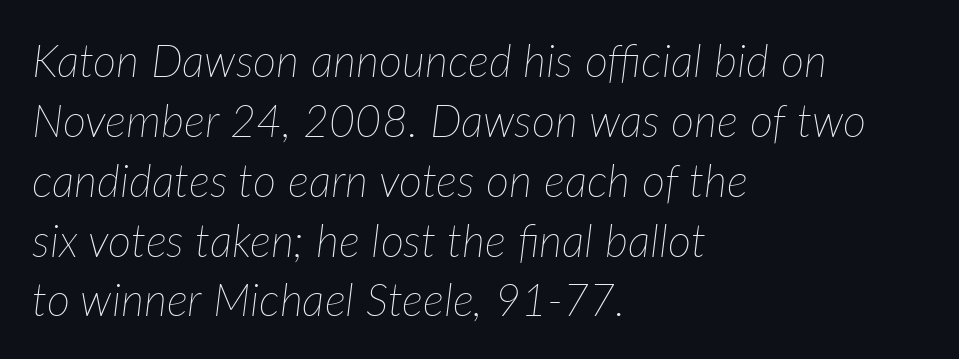
{"italic": "yes", "lean": "right", "slant_degrees": 7, "bold": "no", "weight": "thin", "width": "normal", "stroke_contrast": "low", "x_height": "medium", "monospaced": "no", "underline": "no", "align": "left", "line_spacing": "normal", "line_spacing_ratio": 1.33, "letter_spacing": "normal", "letter_spacing_em": 0.0, "glyph_px": 45}
